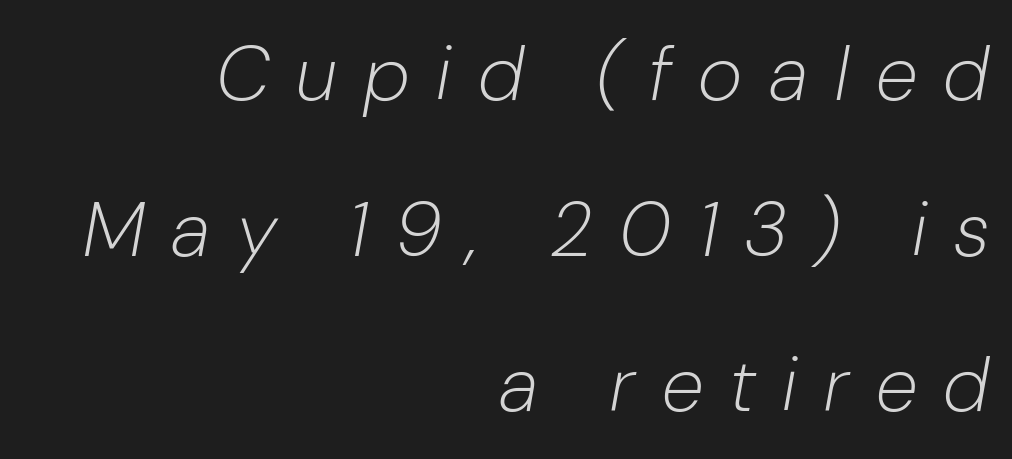
This sample has the flowing, uneven cadence of proportional lettering. Display-style spreading of the glyphs; the letterfit is very open. Every character sits at an angle, as italics do. The rendering uses a large line-height, opening up the rows. The letters look calm and open, with moderate or lighter stems. The zone under the glyphs is completely vacant.
